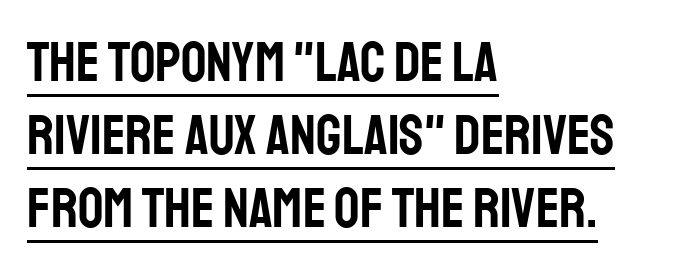
The image shows 56 px condensed sans-serif type, upright; set left-aligned, normal line spacing (1.3x), normal letter spacing, underlined; low stroke contrast and a large x-height.
